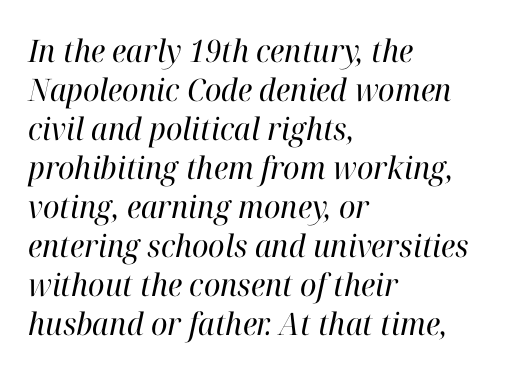
Compared with a typical body face, this is equally light or lighter still. Compared with a centered layout, this one pins lines to the left instead. The rendering applies a slant to the glyphs. Are there feet on the stems? There are — it's a serif. The space directly below the letters is spotless.
